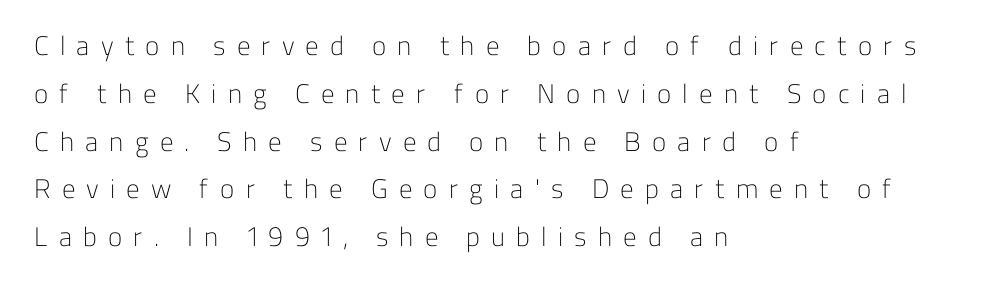
{"italic": "no", "bold": "no", "underline": "no", "align": "left", "line_spacing_ratio": 1.77, "letter_spacing": "wide", "letter_spacing_em": 0.41, "glyph_px": 27}
